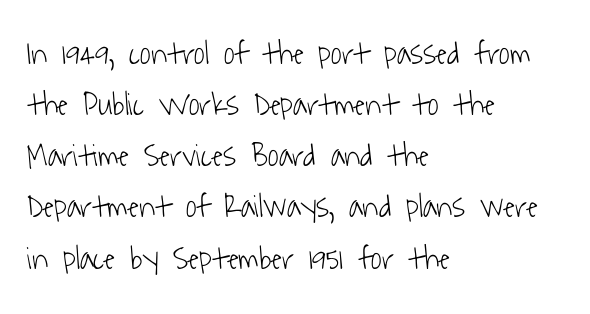
{"serif": "no", "bold": "no", "weight": "light", "width": "condensed", "stroke_contrast": "low", "x_height": "medium", "monospaced": "no", "underline": "no", "align": "left", "line_spacing": "normal", "line_spacing_ratio": 1.55, "letter_spacing": "normal", "letter_spacing_em": 0.0, "glyph_px": 33}
